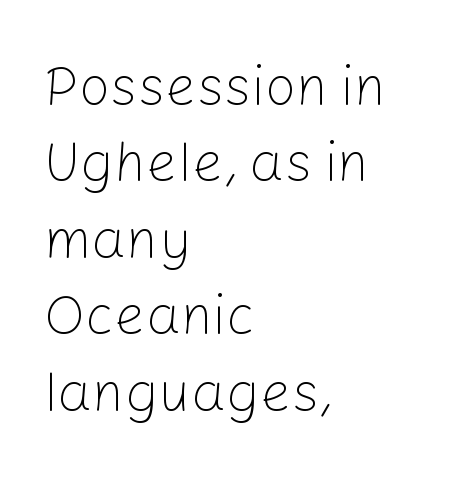
Q: Is the text bold? A: No.
Q: Is the text italic (slanted)? A: No, it is upright.
Q: Is the typeface a serif or a sans-serif typeface? A: Sans-serif.
Q: Is the text underlined? A: No.
Q: How is the paragraph aligned? A: Left-aligned.
Q: Is the spacing between letters normal or unusually wide? A: Normal.
Q: Is the spacing between lines tight, normal or loose? A: Normal.
Q: Width (condensed, normal, or wide)? A: Normal.
Q: Stroke contrast? A: Low.
Q: x-height? A: Medium.
Q: Monospaced? A: No.
